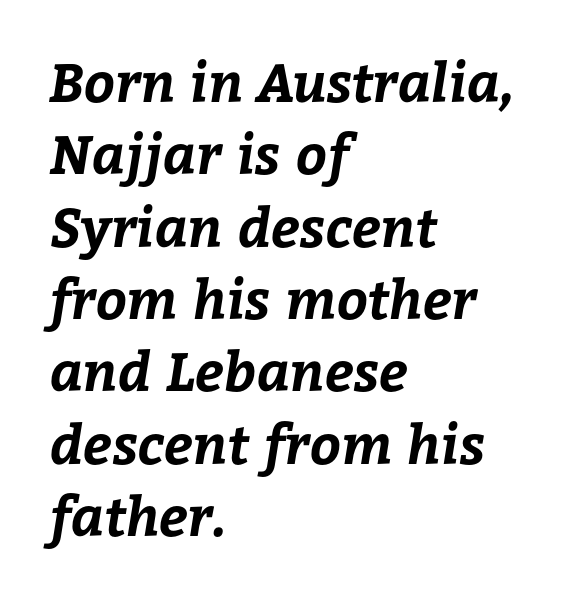
The image shows 54 px bold type; set left-aligned, normal line spacing (1.34x), normal letter spacing, not underlined; low stroke contrast and a medium x-height.
